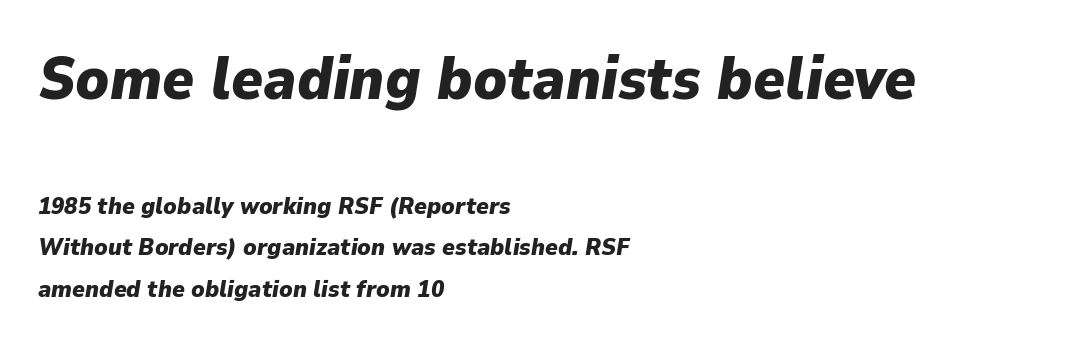
The image shows 60 px heavy type, italic (leaning right); set left-aligned, line spacing 1.72x, normal letter spacing, not underlined; the first (top) block is 2.5x larger; low stroke contrast and a medium x-height.
